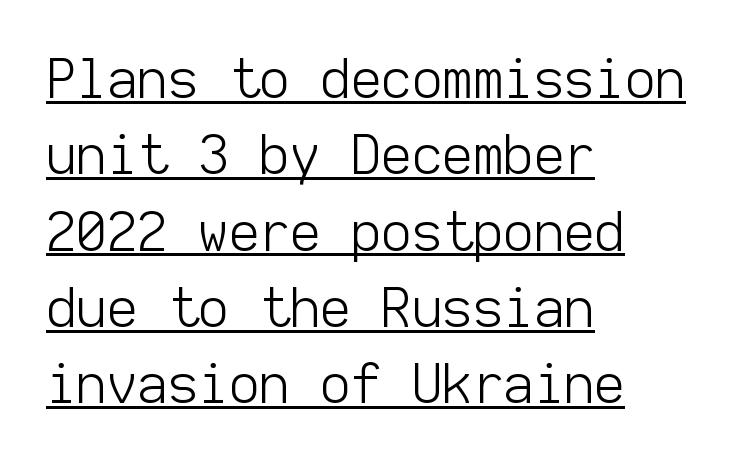
One-word summary of the alignment: left. This sample keeps an unexceptional amount of space between lines. This sample has the even, mechanical cadence of fixed-width lettering. Glance below the letters and you will spot a drawn line.
